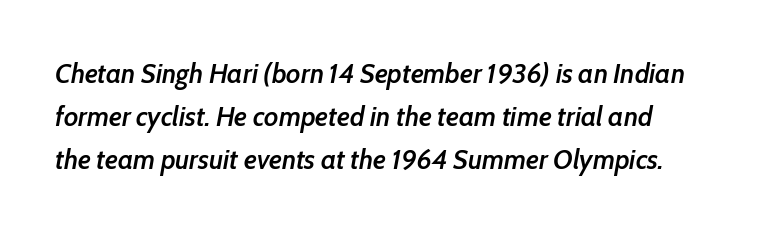
The image shows 28 px semibold, condensed type, italic (leaning right); set normal line spacing (1.54x), normal letter spacing, not underlined; low stroke contrast and a medium x-height.
